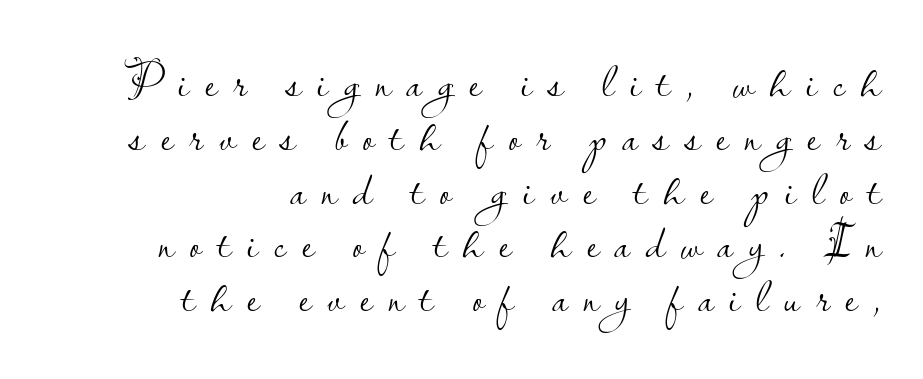
The image shows 48 px light sans-serif type; set right-aligned, tight line spacing (1.12x), unusually wide letter spacing (+0.33 em), not underlined; low stroke contrast and a small x-height.
